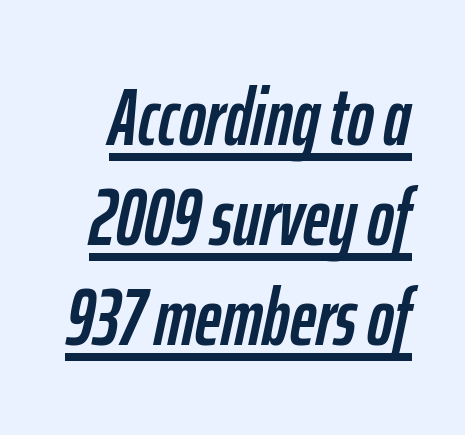
Think of a printed novel: that variable character pitch is what you see here. Default kerning and tracking; the words read as compact shapes. The passage shown stacks its lines at a standard gap. Tall strokes in this sample are angled rather than plumb.
